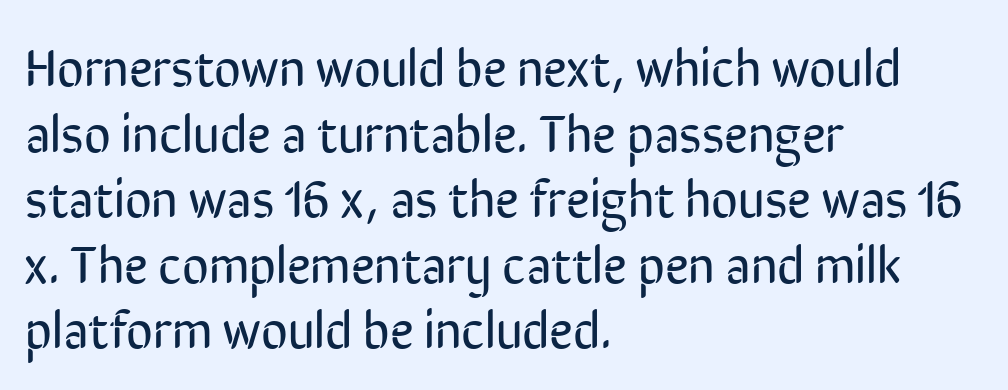
The image shows 52 px regular-weight, condensed sans-serif type, upright; set left-aligned, normal line spacing (1.26x), normal letter spacing, not underlined; low stroke contrast and a medium x-height.
